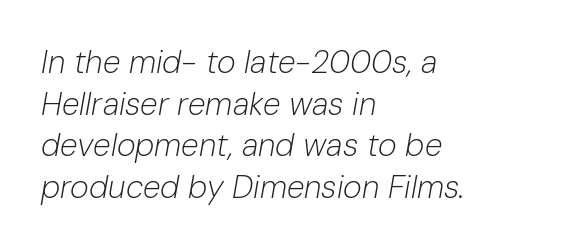
The image shows 32 px light type, italic (leaning right); set left-aligned, normal line spacing (1.3x), normal letter spacing, not underlined; low stroke contrast and a medium x-height.
